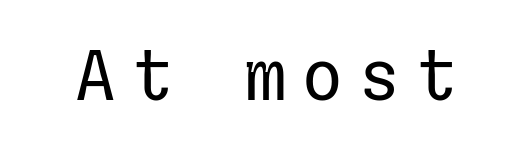
The image shows 71 px regular-weight sans-serif type, upright; set unusually wide letter spacing (+0.2 em), not underlined; low stroke contrast and a medium x-height.
